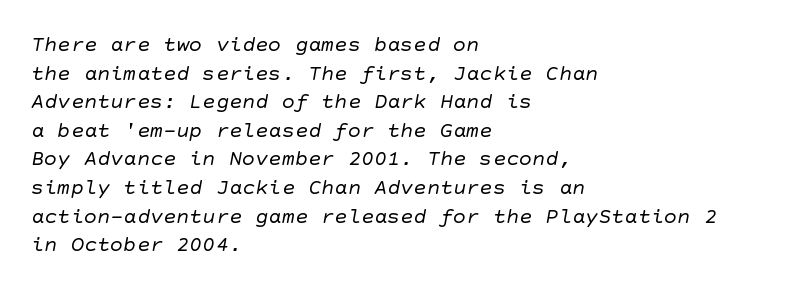
Characters follow at the spacing the type designer built in. These lines stack with their left ends in a neat column. The strip under each line holds only bare page. Each stroke keeps to a modest, everyday thickness or less.
